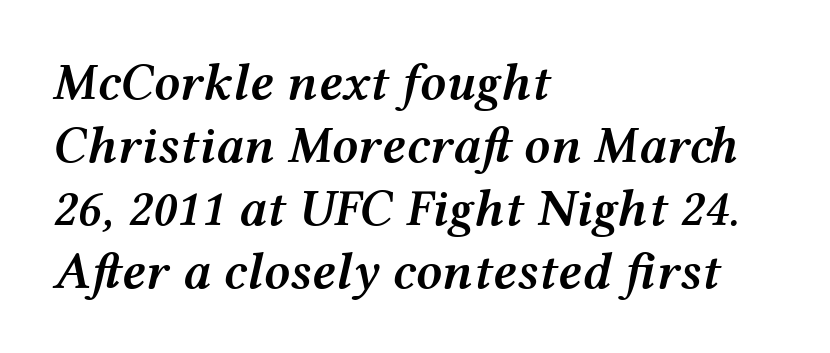
{"italic": "yes", "lean": "right", "slant_degrees": 12, "bold": "semi", "weight": "semibold", "width": "wide", "stroke_contrast": "medium", "x_height": "medium", "monospaced": "no", "underline": "no", "align": "left", "line_spacing_ratio": 1.21, "letter_spacing": "normal", "letter_spacing_em": 0.0, "glyph_px": 52}
